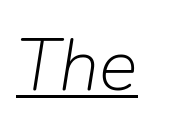
{"italic": "yes", "lean": "right", "slant_degrees": 9, "bold": "no", "weight": "light", "width": "normal", "stroke_contrast": "low", "x_height": "medium", "monospaced": "no", "underline": "yes", "letter_spacing": "normal", "letter_spacing_em": 0.0, "glyph_px": 73}
